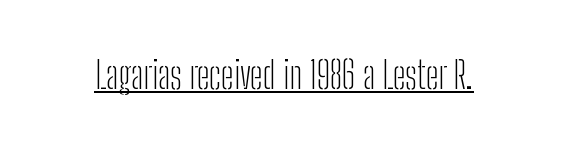
Do the characters align in a grid? No, the font is proportional. Observe the ordinary spacing: letters are neighbours, not strangers. This is the regular roman posture of the typeface. Heft: none added — not bold. A continuous stroke trails under the words, as in a hyperlink. Observe the absence of serifs on each vertical stroke in this sample.
